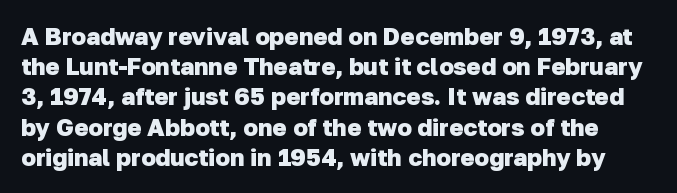
The image shows 24 px bold type; set normal line spacing (1.26x), normal letter spacing, not underlined.
